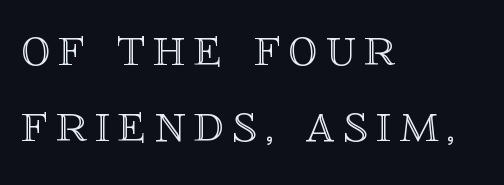
The image shows 58 px text type, upright; set left-aligned, normal line spacing (1.31x), not underlined; a large x-height.
